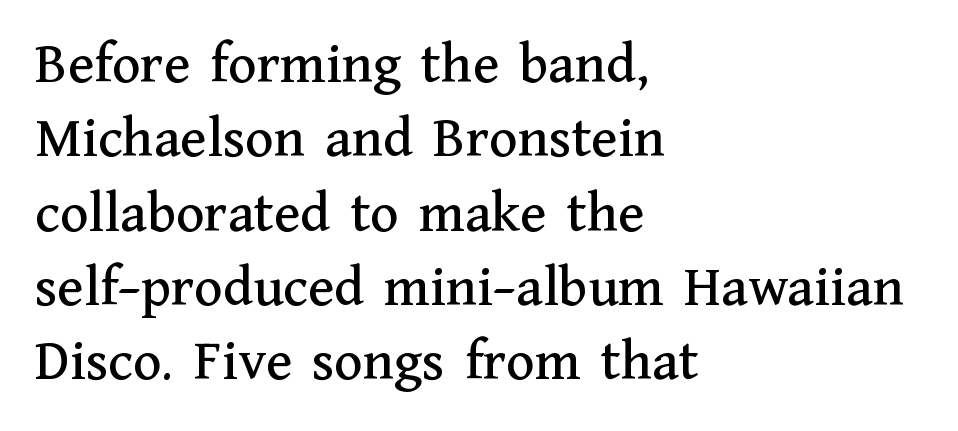
{"serif": "yes", "italic": "no", "width": "normal", "stroke_contrast": "medium", "x_height": "medium", "monospaced": "no", "underline": "no", "align": "left", "line_spacing": "normal", "line_spacing_ratio": 1.26, "letter_spacing": "normal", "letter_spacing_em": 0.0, "glyph_px": 59}
